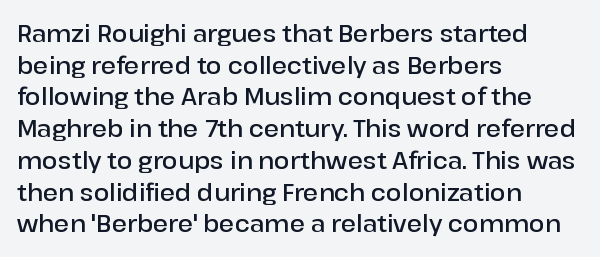
Q: Is the text bold? A: Semi-bold.
Q: Is the text italic (slanted)? A: No, it is upright.
Q: Is the text underlined? A: No.
Q: How is the paragraph aligned? A: Left-aligned.
Q: Is the spacing between letters normal or unusually wide? A: Normal.
Q: Is the spacing between lines tight, normal or loose? A: Normal.
